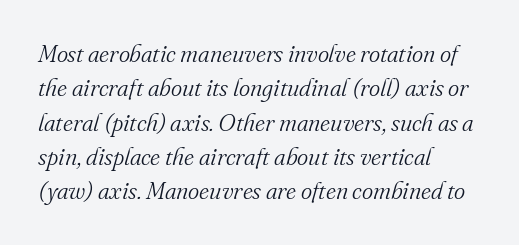
The image shows 24 px text type, italic (leaning right); set left-aligned, normal line spacing (1.43x), normal letter spacing, not underlined.
